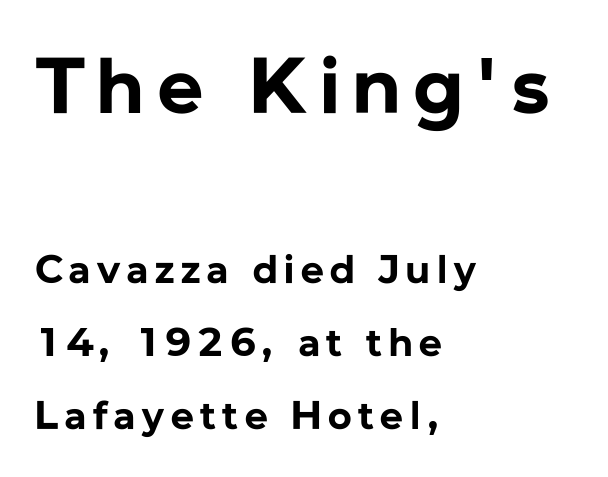
The image shows 79 px bold sans-serif type, upright; set left-aligned, line spacing 1.83x, not underlined; the first (top) block is 1.98x larger; low stroke contrast and a medium x-height.
